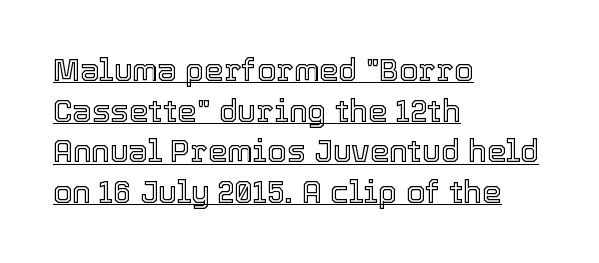
{"italic": "no", "width": "normal", "x_height": "medium", "monospaced": "no", "underline": "yes", "align": "left", "line_spacing": "normal", "line_spacing_ratio": 1.31, "letter_spacing": "normal", "letter_spacing_em": 0.0, "glyph_px": 31}
